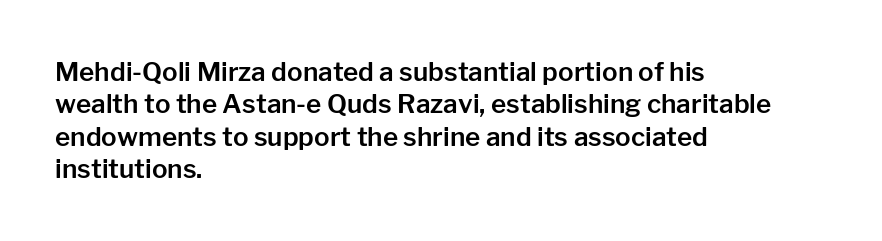
{"italic": "no", "underline": "no", "align": "left", "line_spacing": "normal", "line_spacing_ratio": 1.25, "letter_spacing": "normal", "letter_spacing_em": 0.0, "glyph_px": 26}
